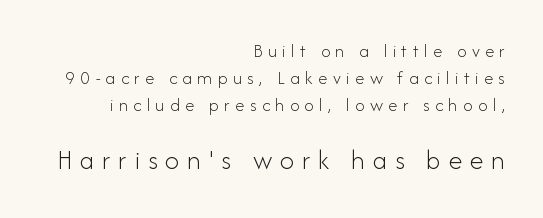
Weight: in the light-to-regular range. One glance says typical: line gaps are just what's usual. The strip under each line holds only bare page. Scale increases going downward across the two blocks. Nope, no serifs anywhere on these letters.
